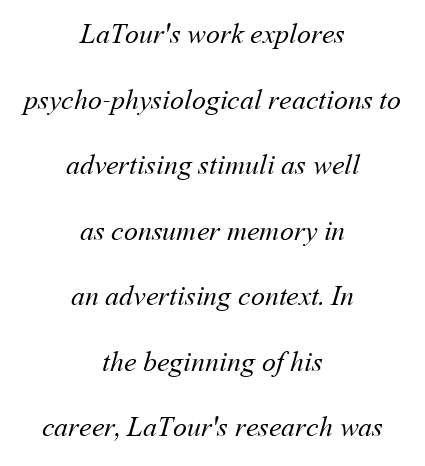
{"bold": "no", "weight": "regular", "width": "normal", "stroke_contrast": "medium", "x_height": "medium", "monospaced": "no", "underline": "no", "align": "center", "line_spacing": "loose", "line_spacing_ratio": 2.34, "letter_spacing": "normal", "letter_spacing_em": 0.0, "glyph_px": 28}
